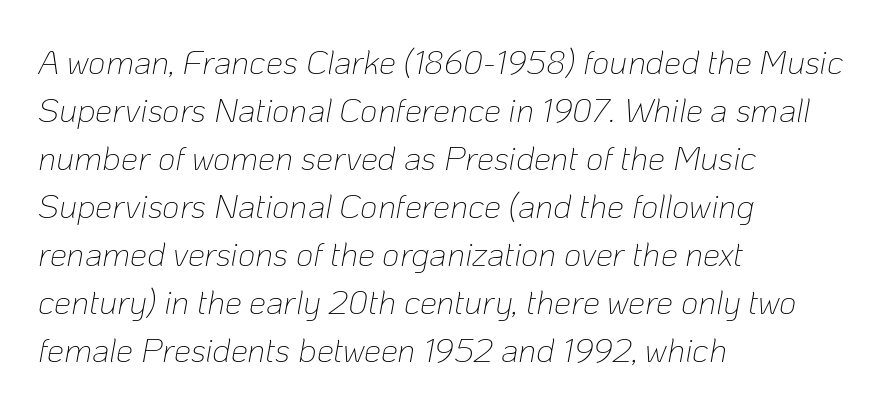
The image shows 34 px thin type, italic (leaning right); set left-aligned, normal line spacing (1.41x), normal letter spacing, not underlined; low stroke contrast and a medium x-height.
